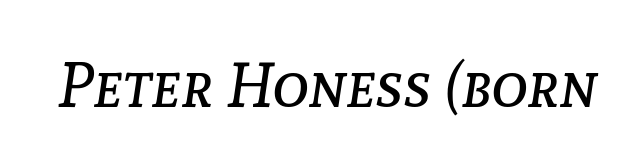
{"italic": "yes", "lean": "right", "slant_degrees": 8, "bold": "no", "weight": "regular", "width": "normal", "stroke_contrast": "low", "x_height": "medium", "monospaced": "no", "underline": "no", "letter_spacing": "normal", "letter_spacing_em": 0.0, "glyph_px": 62}
